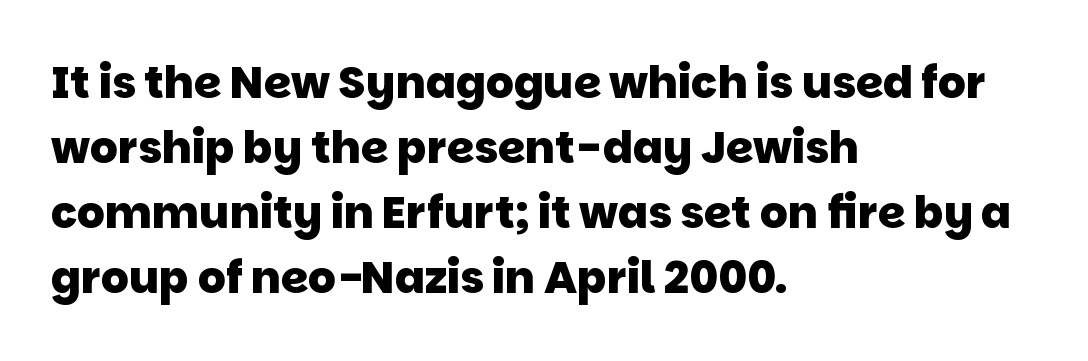
{"serif": "no", "bold": "yes", "weight": "heavy", "width": "normal", "stroke_contrast": "low", "x_height": "large", "monospaced": "no", "underline": "no", "align": "left", "line_spacing": "normal", "line_spacing_ratio": 1.48, "letter_spacing": "normal", "letter_spacing_em": 0.0, "glyph_px": 44}
